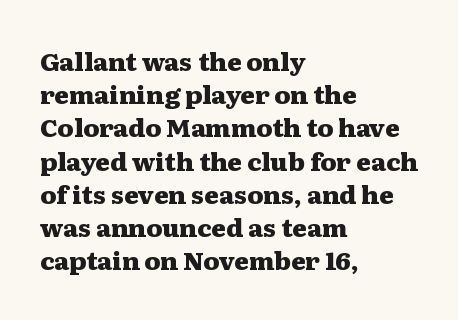
Q: Is the text bold? A: Yes.
Q: Is the text italic (slanted)? A: No, it is upright.
Q: Is the text underlined? A: No.
Q: How is the paragraph aligned? A: Left-aligned.
Q: Is the spacing between letters normal or unusually wide? A: Normal.
Q: Is the spacing between lines tight, normal or loose? A: Normal.
